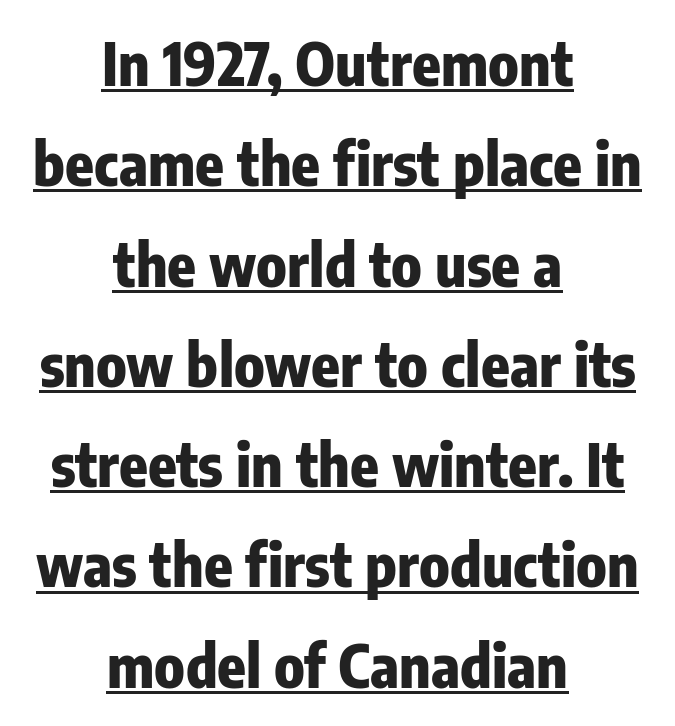
Q: Is the text bold? A: Yes.
Q: Is the text italic (slanted)? A: No, it is upright.
Q: Is the typeface a serif or a sans-serif typeface? A: Sans-serif.
Q: Is the text underlined? A: Yes.
Q: How is the paragraph aligned? A: Centered.
Q: Is the spacing between letters normal or unusually wide? A: Normal.
Q: Is the spacing between lines tight, normal or loose? A: Normal.
Q: Width (condensed, normal, or wide)? A: Condensed.
Q: Stroke contrast? A: Low.
Q: x-height? A: Medium.
Q: Monospaced? A: No.
